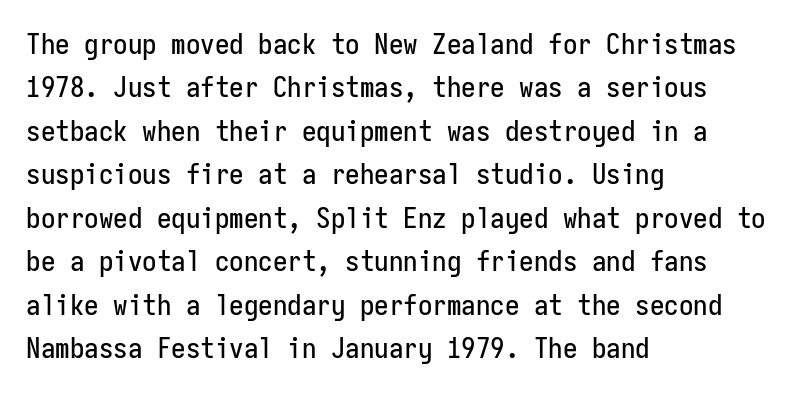
The letters march in equal steps, a hallmark of fixed-pitch type. What stands out about the letter spacing? Nothing — it is the standard amount. This rendering uses left alignment, leaving the right contour irregular. How would I describe the line gaps? Plain and ordinary.
